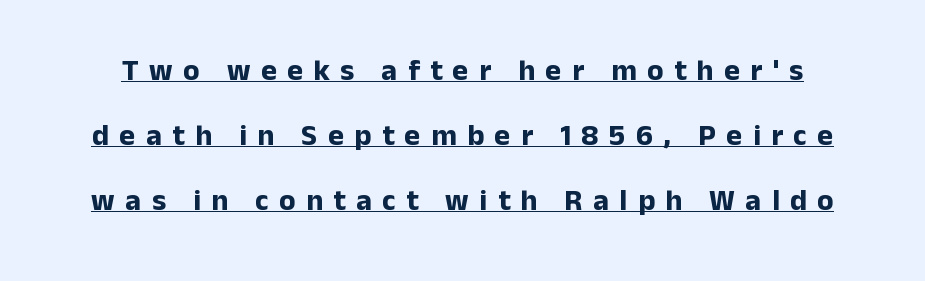
{"serif": "no", "italic": "no", "bold": "yes", "weight": "bold", "width": "normal", "stroke_contrast": "low", "x_height": "medium", "monospaced": "no", "underline": "yes", "line_spacing": "loose", "line_spacing_ratio": 2.16, "letter_spacing": "wide", "letter_spacing_em": 0.35, "glyph_px": 30}
